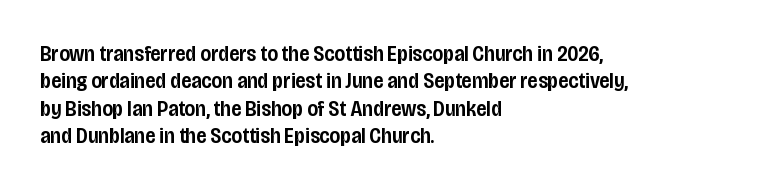
Horizontal bands of white between lines are of average thickness. The rendering keeps characters at their native spacing. The rendering anchors every line to the left-hand side. The type sits square on the baseline with zero lean.
